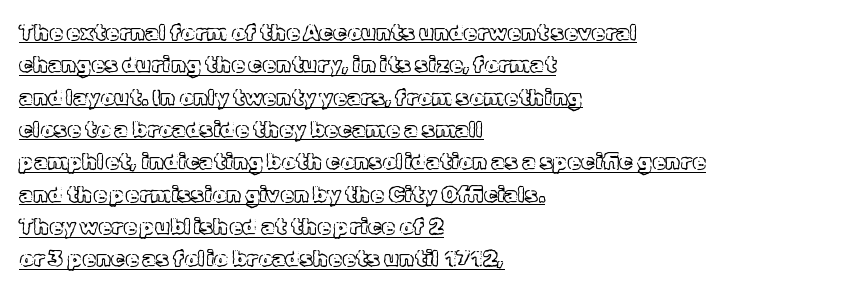
{"italic": "no", "underline": "yes", "align": "left", "line_spacing": "normal", "line_spacing_ratio": 1.47, "letter_spacing": "normal", "letter_spacing_em": 0.0, "glyph_px": 22}
